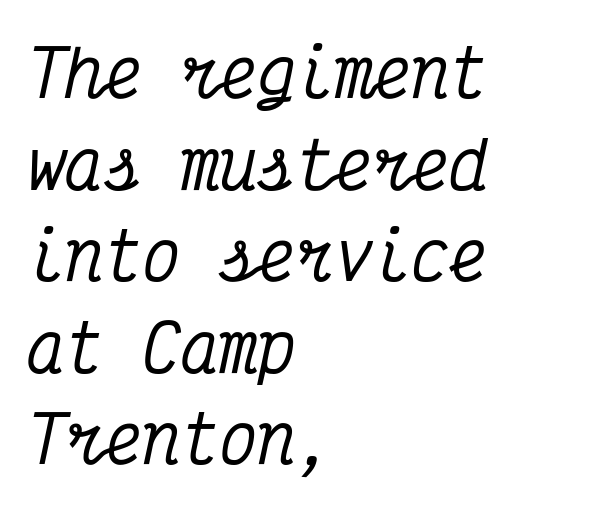
Q: Is the text italic (slanted)? A: Yes, it leans right by about 12 degrees.
Q: Is the typeface a serif or a sans-serif typeface? A: Serif.
Q: Is the text underlined? A: No.
Q: How is the paragraph aligned? A: Left-aligned.
Q: Is the spacing between letters normal or unusually wide? A: Normal.
Q: Is the spacing between lines tight, normal or loose? A: Normal.
Q: Width (condensed, normal, or wide)? A: Condensed.
Q: Stroke contrast? A: Medium.
Q: x-height? A: Medium.
Q: Monospaced? A: Yes.
